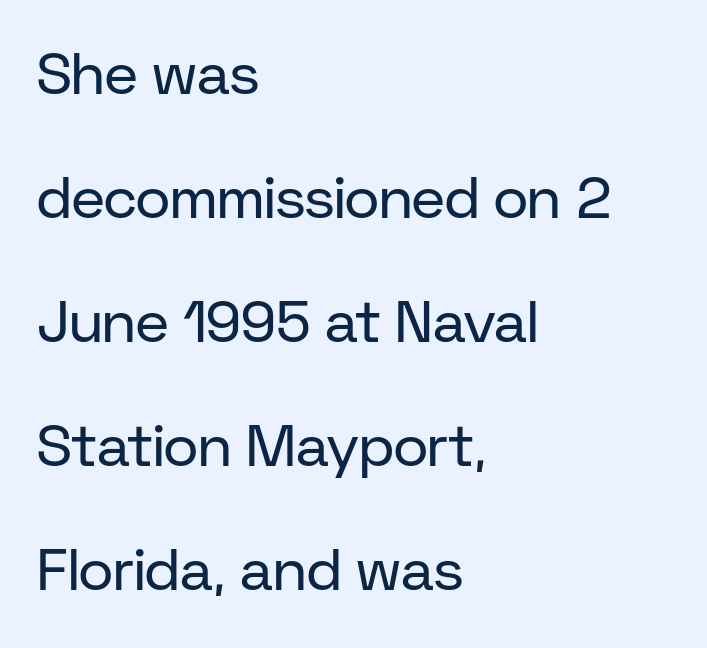
Q: Is the text bold? A: No.
Q: Is the text italic (slanted)? A: No, it is upright.
Q: Is the typeface a serif or a sans-serif typeface? A: Sans-serif.
Q: Is the text underlined? A: No.
Q: How is the paragraph aligned? A: Left-aligned.
Q: Is the spacing between letters normal or unusually wide? A: Normal.
Q: Is the spacing between lines tight, normal or loose? A: Loose.
Q: Width (condensed, normal, or wide)? A: Normal.
Q: Stroke contrast? A: Low.
Q: x-height? A: Medium.
Q: Monospaced? A: No.
